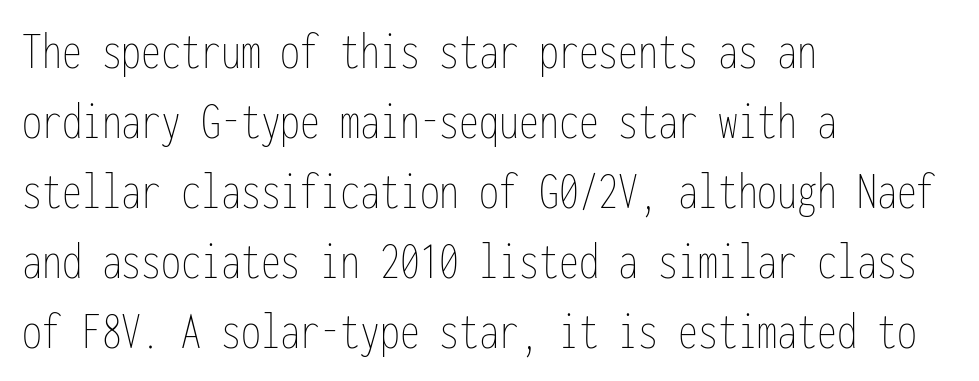
Q: Is the text bold? A: No.
Q: Is the text italic (slanted)? A: No, it is upright.
Q: Is the text underlined? A: No.
Q: How is the paragraph aligned? A: Left-aligned.
Q: Is the spacing between letters normal or unusually wide? A: Normal.
Q: Is the spacing between lines tight, normal or loose? A: Normal.
Q: Width (condensed, normal, or wide)? A: Condensed.
Q: Stroke contrast? A: Low.
Q: x-height? A: Medium.
Q: Monospaced? A: Yes.
